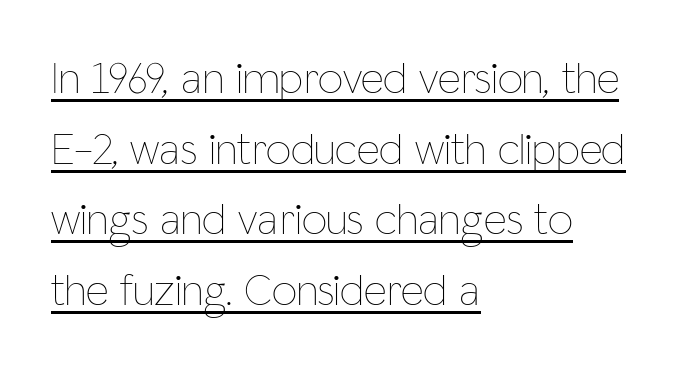
This rendering features underlined lettering. Reading down the block, your eye returns to a fixed left position each line. Compared with typical body copy, the letter spacing here is the same. Spacing verdict: proportional, widths tailored to each character. This reads as an unemphasized weight, regular at the heaviest.
